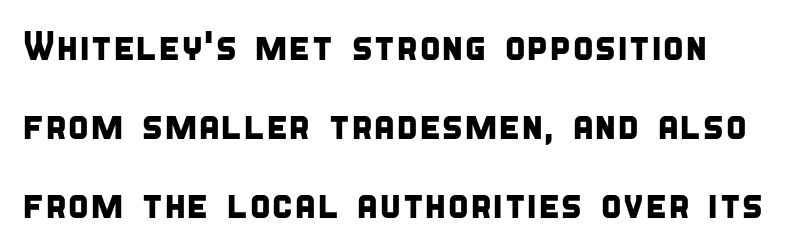
The image shows 40 px condensed sans-serif type; set left-aligned, loose line spacing (1.98x), normal letter spacing, not underlined; low stroke contrast and a large x-height.
